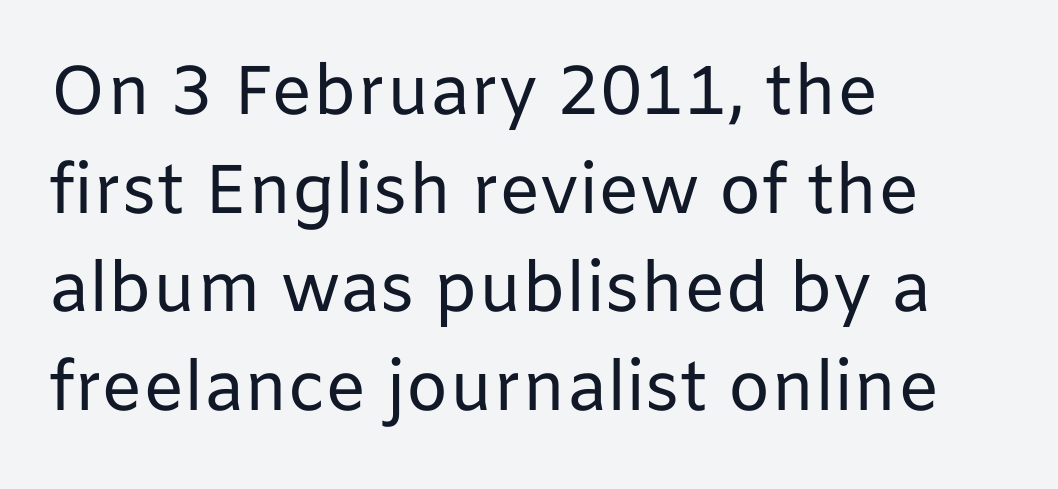
The image shows 69 px regular-weight sans-serif type, upright; set left-aligned, normal line spacing (1.43x), normal letter spacing, not underlined; low stroke contrast and a medium x-height.
